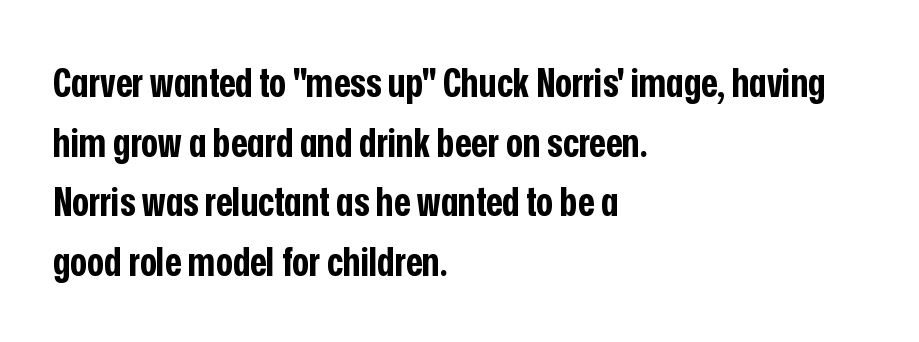
In terms of weight, the rendering is a true, heavy bold. The passage shown is typed in a proportional face where columns would drift. Every character sits straight up, as roman type does. Is the block centered? No — it sits flush against the left margin.
